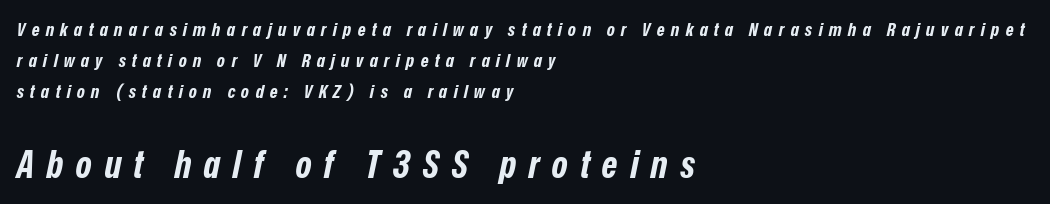
Here the glyphs are tracked loosely, breaking word shapes into spaced letters. This sample has the flowing, uneven cadence of proportional lettering. The glyphs have the mass of a bold cut. Quick note: italic. Visually the block forms a straight wall on the left and a jagged coastline on the right.
